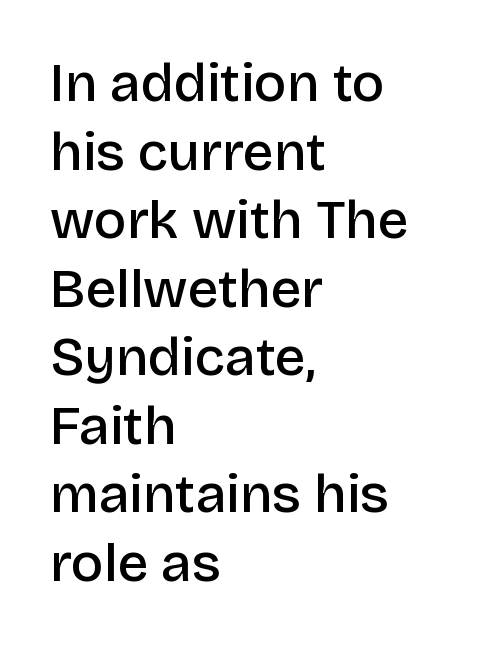
The image shows 54 px semibold sans-serif type, upright; set left-aligned, normal line spacing (1.27x), normal letter spacing, not underlined; low stroke contrast and a large x-height.
